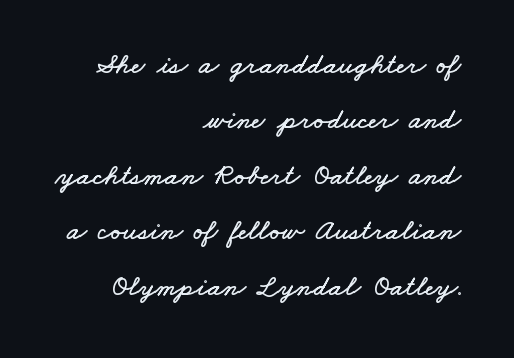
The letters advance in unequal steps, a hallmark of proportional type. Nobody drew a line under any word here. The rag falls on the left side of this text block. Between one letter and the next there's only the usual sliver of space. Baseline-to-baseline distance is far greater than the letter height.
